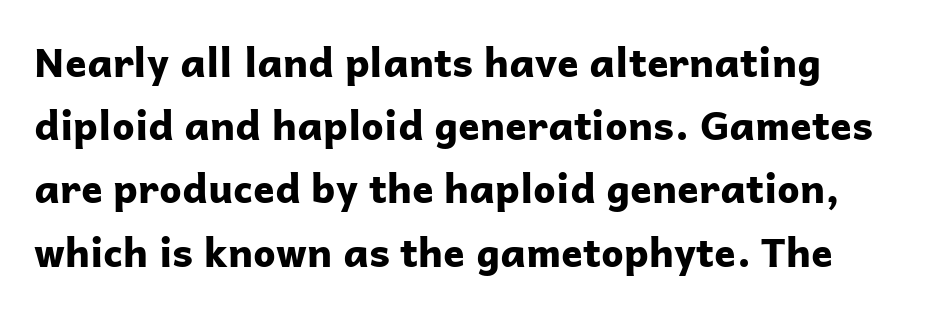
Each glyph is drawn with heavy, bold strokes. Tall strokes in this sample are plumb rather than angled. Note the varied advance widths — an 'i' is clearly narrower than an 'm'. The zone under the glyphs is completely vacant.
